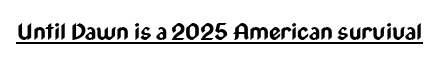
Heavy, bold letterforms. A rule runs beneath these lines of type. The type is set solid horizontally, with unmodified tracking. The lettering stays uniformly vertical, giving the passage a roman look.
